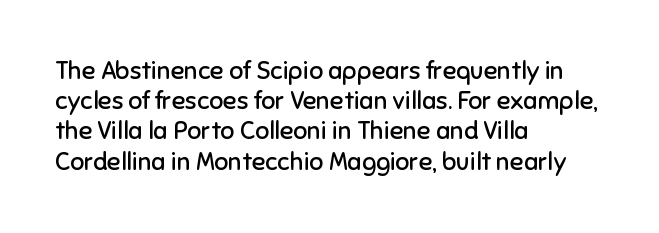
{"italic": "no", "bold": "no", "underline": "no", "align": "left", "line_spacing_ratio": 1.21, "letter_spacing": "normal", "letter_spacing_em": 0.0, "glyph_px": 25}
